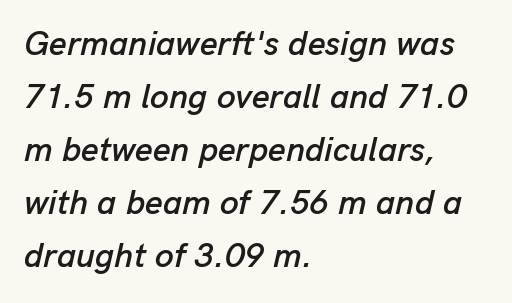
The image shows 34 px text type, italic (leaning right); set left-aligned, normal line spacing (1.56x), normal letter spacing, not underlined; low stroke contrast and a medium x-height.
